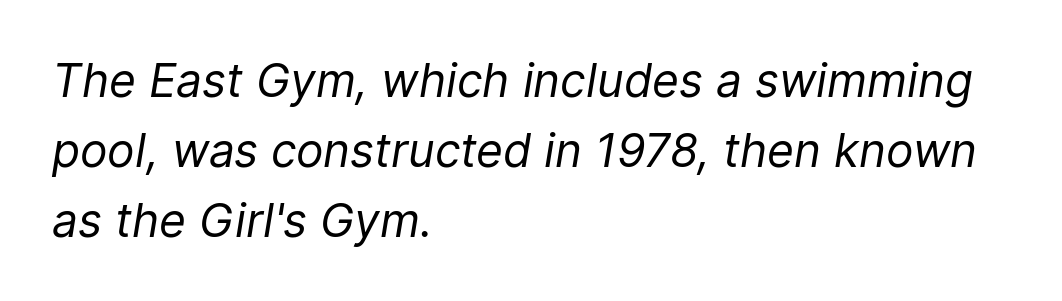
Q: Is the text bold? A: No.
Q: Is the text italic (slanted)? A: Yes, it leans right by about 9 degrees.
Q: Is the text underlined? A: No.
Q: How is the paragraph aligned? A: Left-aligned.
Q: Is the spacing between letters normal or unusually wide? A: Normal.
Q: Is the spacing between lines tight, normal or loose? A: Normal.
Q: Width (condensed, normal, or wide)? A: Normal.
Q: Stroke contrast? A: Low.
Q: x-height? A: Medium.
Q: Monospaced? A: No.
